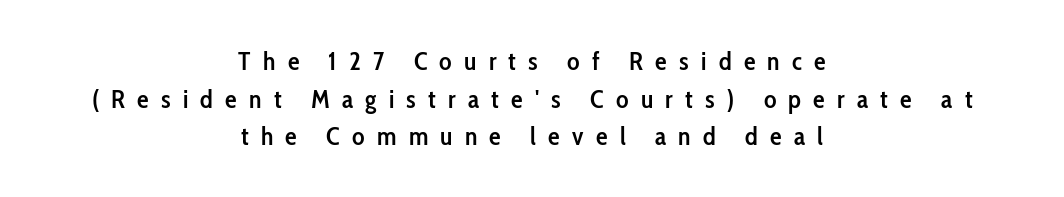
Its strokes are somewhat broadened, the hallmark of semibold type. Vertically, the passage feels balanced, rows spaced as you'd expect. The rag falls on both sides of this text block equally. The letters stand upright; this is a roman face. Short note: letters widely spaced.
